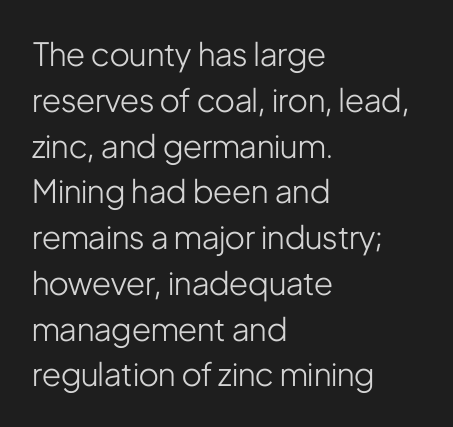
The space directly below the letters is spotless. The letters advance in unequal steps, a hallmark of proportional type. Short note: letters normally spaced. Baseline-to-baseline distance is the conventional proportion of letter height. Stems here are at most as thick as an everyday book face.
